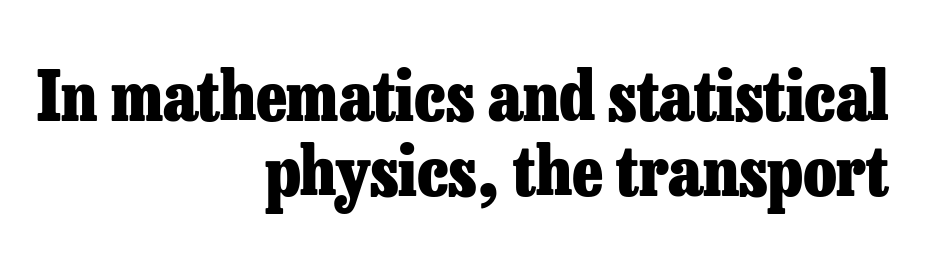
{"serif": "yes", "italic": "no", "bold": "yes", "weight": "heavy", "width": "normal", "stroke_contrast": "low", "x_height": "medium", "monospaced": "no", "underline": "no", "align": "right", "line_spacing": "tight", "line_spacing_ratio": 1.11, "letter_spacing": "normal", "letter_spacing_em": 0.0, "glyph_px": 68}
